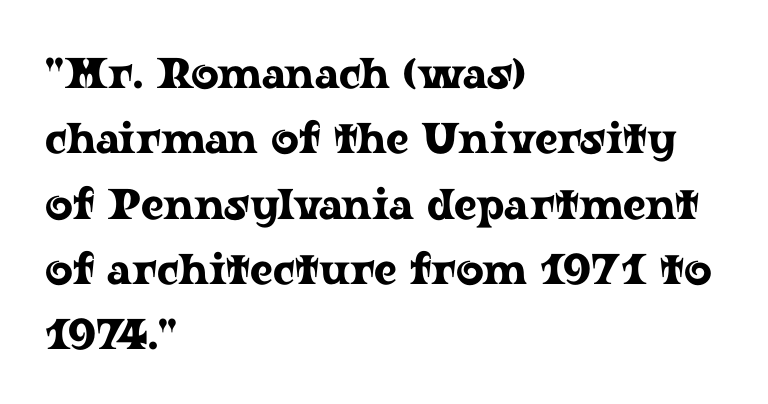
Just letters on the line, the space beneath them empty. Whoever set this chose a conventional vertical rhythm. Proportional: the letters do not fall into vertical columns. Is this a sans? No — the strokes have serifs. The passage shown has conventional tracking throughout. Ordinary non-slanted type is in use.
